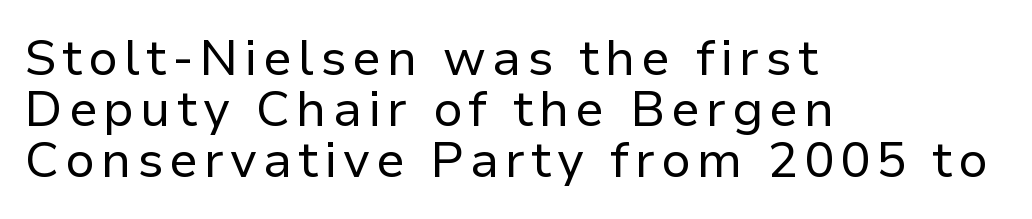
The image shows 50 px regular-weight sans-serif type, upright; set left-aligned, tight line spacing (1.02x), not underlined; low stroke contrast and a medium x-height.
